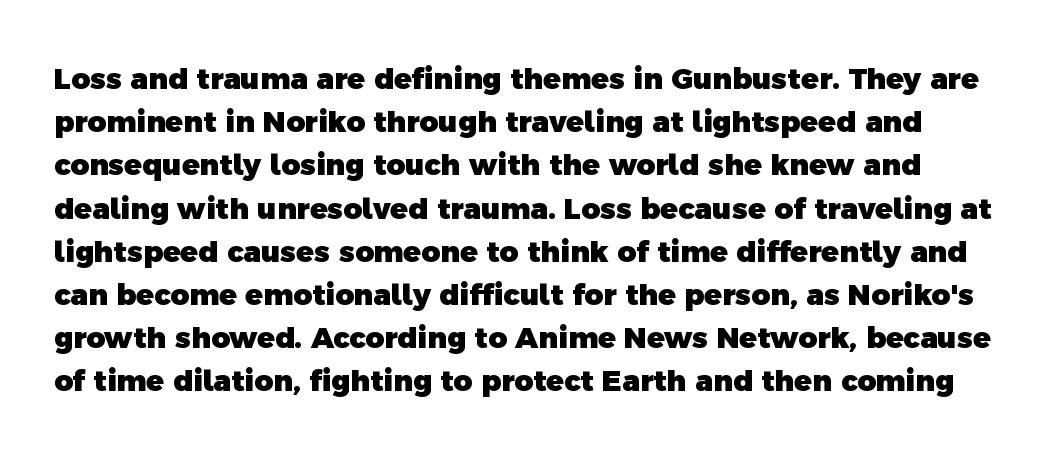
The image shows 29 px heavy sans-serif type; set normal line spacing (1.49x), normal letter spacing, not underlined; a medium x-height.
